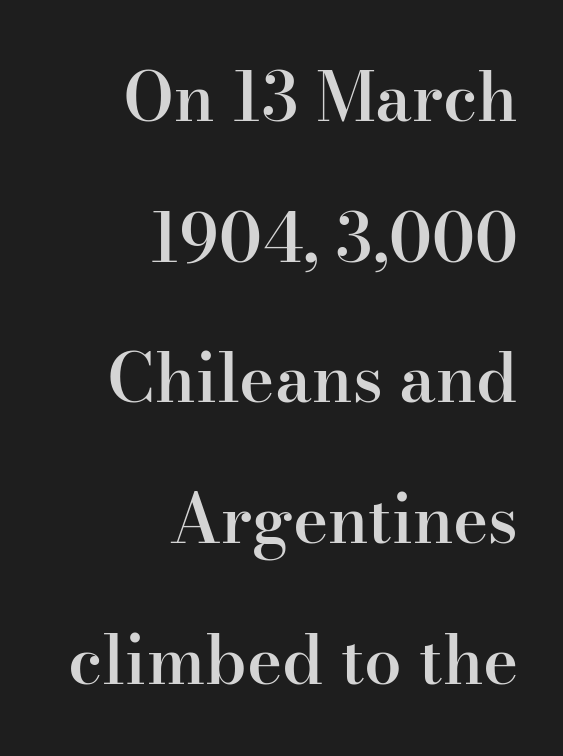
{"serif": "yes", "italic": "no", "bold": "semi", "weight": "semibold", "width": "normal", "stroke_contrast": "high", "x_height": "small", "monospaced": "no", "underline": "no", "align": "right", "line_spacing": "loose", "line_spacing_ratio": 2.1, "letter_spacing": "normal", "letter_spacing_em": 0.0, "glyph_px": 67}
